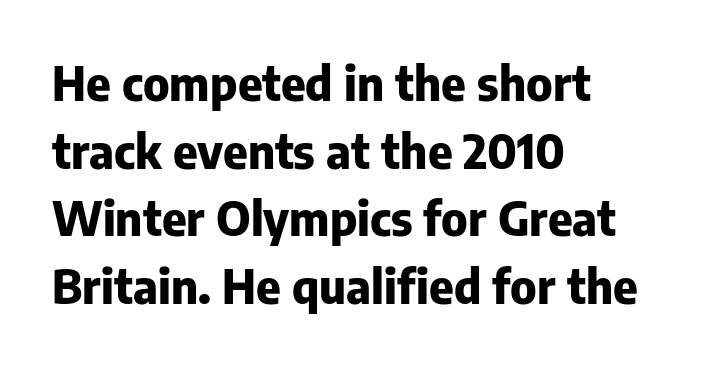
{"serif": "no", "italic": "no", "bold": "yes", "weight": "heavy", "width": "normal", "stroke_contrast": "low", "x_height": "medium", "monospaced": "no", "underline": "no", "align": "left", "line_spacing": "normal", "line_spacing_ratio": 1.44, "letter_spacing": "normal", "letter_spacing_em": 0.0, "glyph_px": 47}
